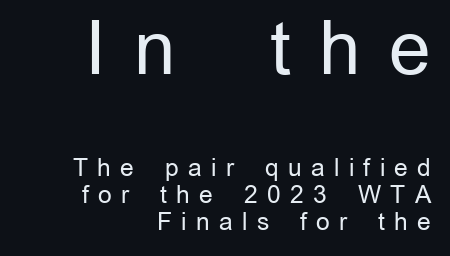
{"serif": "no", "italic": "no", "bold": "no", "weight": "regular", "width": "normal", "stroke_contrast": "low", "x_height": "medium", "monospaced": "no", "underline": "no", "align": "right", "line_spacing": "tight", "line_spacing_ratio": 1.11, "letter_spacing": "wide", "letter_spacing_em": 0.39, "larger_block": "first", "size_ratio": 3.04, "glyph_px": 73}
